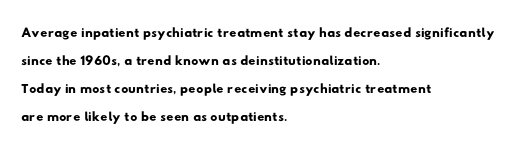
Bare-footed words on every line. Evenly set lines give the paragraph a standard silhouette. Glyph-to-glyph distance matches everyday printed text. Teacher's note: observe the even left margin — that is flush-left alignment.
